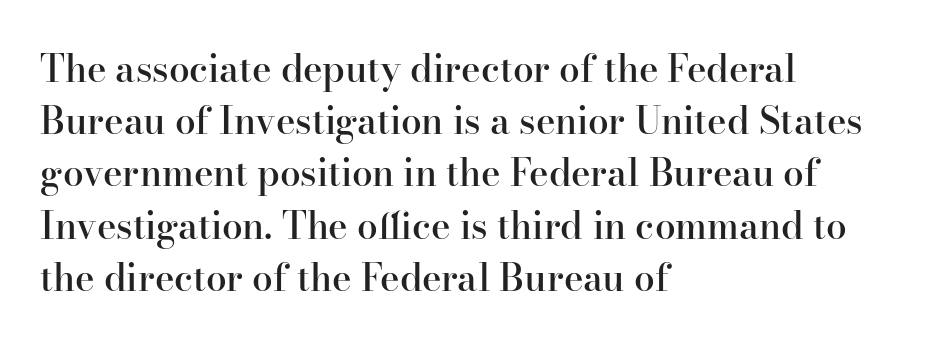
Q: Is the text bold? A: Semi-bold.
Q: Is the text italic (slanted)? A: No, it is upright.
Q: Is the typeface a serif or a sans-serif typeface? A: Serif.
Q: Is the text underlined? A: No.
Q: How is the paragraph aligned? A: Left-aligned.
Q: Is the spacing between letters normal or unusually wide? A: Normal.
Q: Is the spacing between lines tight, normal or loose? A: Normal.
Q: Width (condensed, normal, or wide)? A: Normal.
Q: Stroke contrast? A: High.
Q: x-height? A: Small.
Q: Monospaced? A: No.
